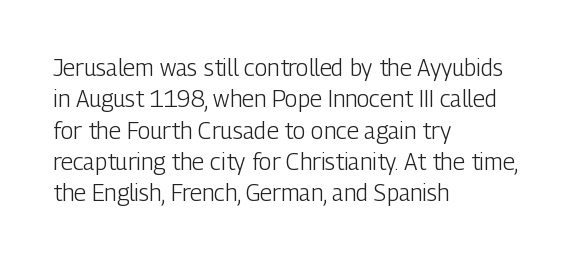
One glance says typical: line gaps are just what's usual. What stands out about the letter spacing? Nothing — it is the standard amount. This reads as an unemphasized weight, regular at the heaviest. The text block is weighted toward the left margin, trailing off unevenly rightward. Descender tails drop into unmarked territory. The specimen reads as upright at a glance.
